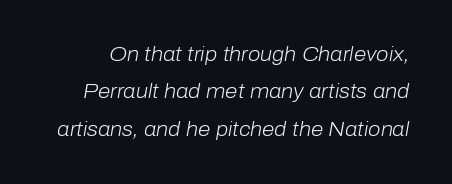
No word sits above an underline. This is oblique type, the kind used for emphasis or titles. The letters sit at their default tracking, neither squeezed nor spread. The weight tops out at a normal text grade.
